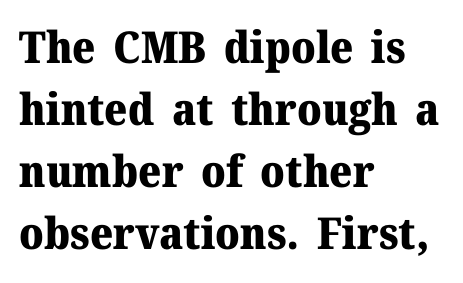
The image shows 44 px heavy serif type, upright; set left-aligned, normal line spacing (1.41x), normal letter spacing, not underlined; medium stroke contrast and a medium x-height.
